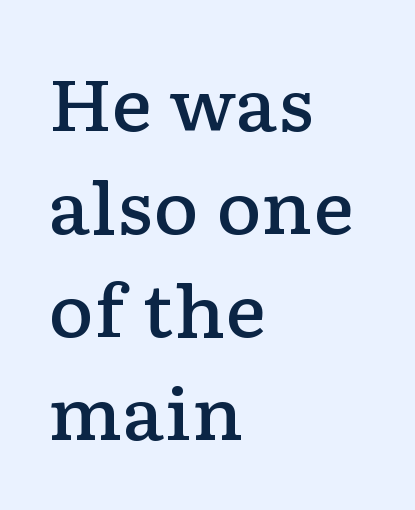
Q: Is the text bold? A: Semi-bold.
Q: Is the text italic (slanted)? A: No, it is upright.
Q: Is the typeface a serif or a sans-serif typeface? A: Serif.
Q: Is the text underlined? A: No.
Q: How is the paragraph aligned? A: Left-aligned.
Q: Is the spacing between letters normal or unusually wide? A: Normal.
Q: Is the spacing between lines tight, normal or loose? A: Normal.
Q: Width (condensed, normal, or wide)? A: Wide.
Q: Stroke contrast? A: Low.
Q: x-height? A: Medium.
Q: Monospaced? A: No.
